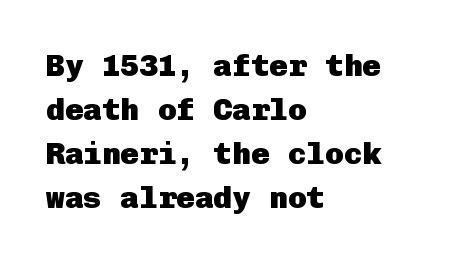
{"serif": "no", "italic": "no", "bold": "yes", "weight": "heavy", "width": "normal", "stroke_contrast": "low", "x_height": "medium", "underline": "no", "align": "left", "line_spacing": "normal", "line_spacing_ratio": 1.42, "letter_spacing": "normal", "letter_spacing_em": 0.0, "glyph_px": 31}
